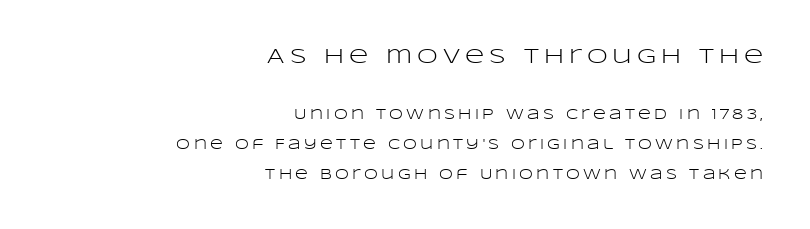
Upright lettering throughout. The font is comparable to plain body text, perhaps lighter. Just letters on the line, the space beneath them empty. The emphasis by scale lands on block number one, above. Horizontal alignment here is rightward, an uncommon choice for prose.
